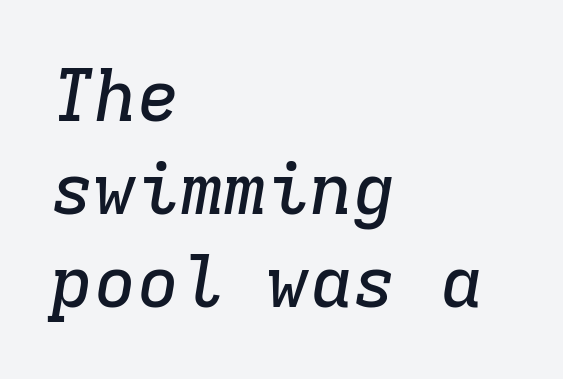
Q: Is the text italic (slanted)? A: Yes, it leans right by about 9 degrees.
Q: Is the typeface a serif or a sans-serif typeface? A: Serif.
Q: Is the text underlined? A: No.
Q: How is the paragraph aligned? A: Left-aligned.
Q: Is the spacing between letters normal or unusually wide? A: Normal.
Q: Is the spacing between lines tight, normal or loose? A: Normal.
Q: Width (condensed, normal, or wide)? A: Normal.
Q: Stroke contrast? A: Low.
Q: x-height? A: Medium.
Q: Monospaced? A: Yes.
